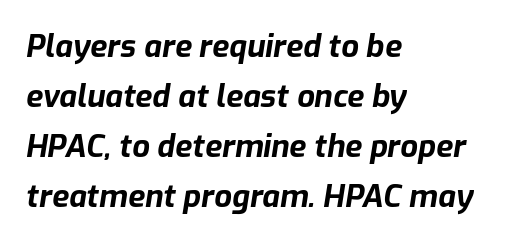
Q: Is the text bold? A: Yes.
Q: Is the text italic (slanted)? A: Yes, it leans right by about 9 degrees.
Q: Is the text underlined? A: No.
Q: How is the paragraph aligned? A: Left-aligned.
Q: Is the spacing between letters normal or unusually wide? A: Normal.
Q: Is the spacing between lines tight, normal or loose? A: Normal.
Q: Width (condensed, normal, or wide)? A: Normal.
Q: Stroke contrast? A: Low.
Q: x-height? A: Medium.
Q: Monospaced? A: No.
